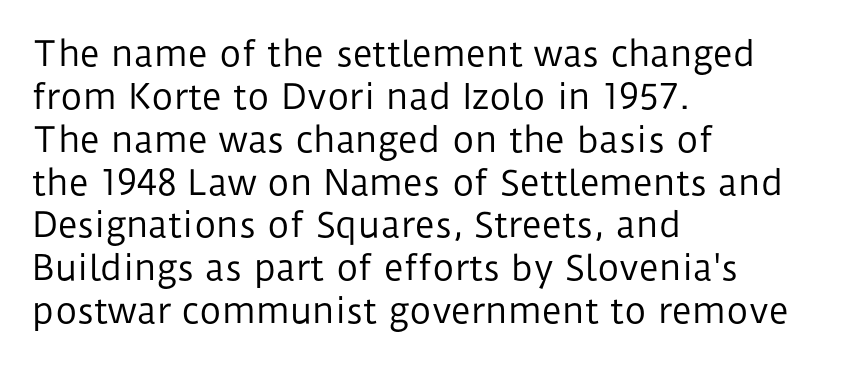
Q: Is the text bold? A: No.
Q: Is the text italic (slanted)? A: No, it is upright.
Q: Is the typeface a serif or a sans-serif typeface? A: Sans-serif.
Q: Is the text underlined? A: No.
Q: How is the paragraph aligned? A: Left-aligned.
Q: Is the spacing between letters normal or unusually wide? A: Normal.
Q: Is the spacing between lines tight, normal or loose? A: Normal.
Q: Width (condensed, normal, or wide)? A: Normal.
Q: Stroke contrast? A: Low.
Q: x-height? A: Medium.
Q: Monospaced? A: No.
